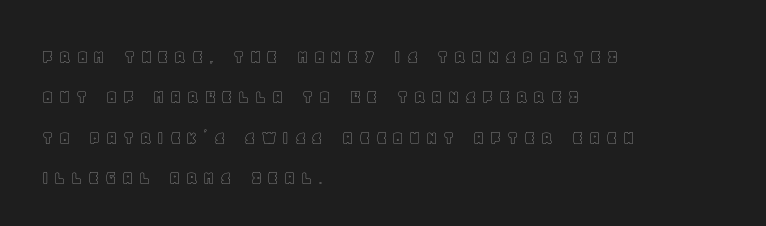
The image shows 20 px text type, upright; set left-aligned, loose line spacing (2.02x), unusually wide letter spacing (+0.27 em), not underlined.
